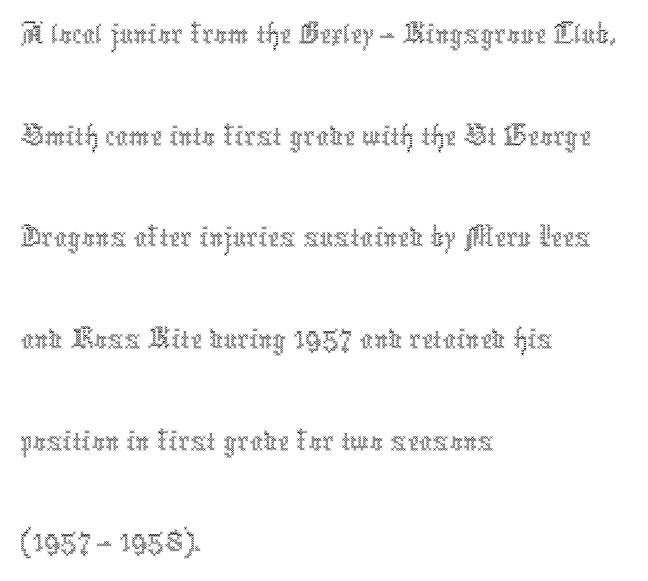
Q: Is the text bold? A: No.
Q: Is the text italic (slanted)? A: No, it is upright.
Q: Is the text underlined? A: No.
Q: How is the paragraph aligned? A: Left-aligned.
Q: Is the spacing between letters normal or unusually wide? A: Normal.
Q: Is the spacing between lines tight, normal or loose? A: Normal.
Q: Width (condensed, normal, or wide)? A: Condensed.
Q: x-height? A: Medium.
Q: Monospaced? A: No.
